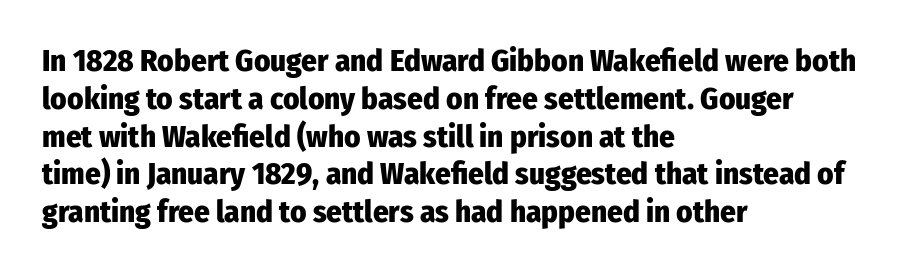
Q: Is the text bold? A: Yes.
Q: Is the text italic (slanted)? A: No, it is upright.
Q: Is the typeface a serif or a sans-serif typeface? A: Sans-serif.
Q: Is the text underlined? A: No.
Q: How is the paragraph aligned? A: Left-aligned.
Q: Is the spacing between letters normal or unusually wide? A: Normal.
Q: Width (condensed, normal, or wide)? A: Condensed.
Q: Stroke contrast? A: Low.
Q: x-height? A: Medium.
Q: Monospaced? A: No.
